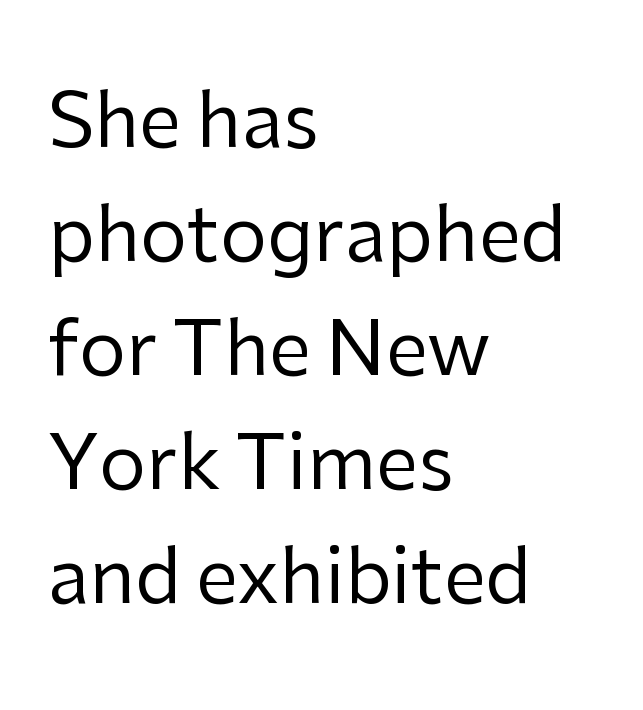
The image shows 75 px regular-weight sans-serif type, upright; set left-aligned, normal line spacing (1.52x), normal letter spacing, not underlined; low stroke contrast and a medium x-height.
